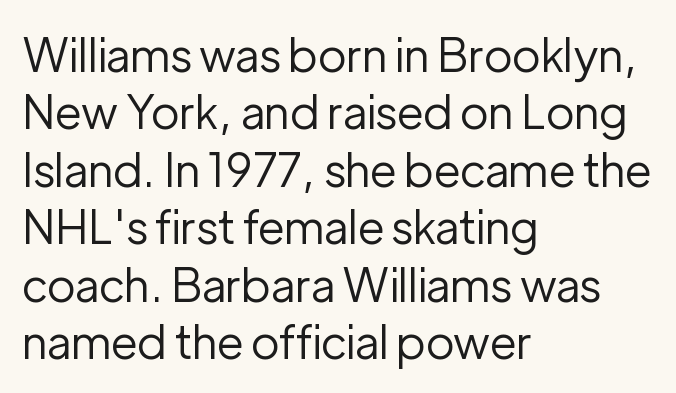
The words here are not underlined. A roman cut, with each character standing at attention. There is no visible air inserted between adjacent glyphs. The type family on display is of the sans-serif kind.
